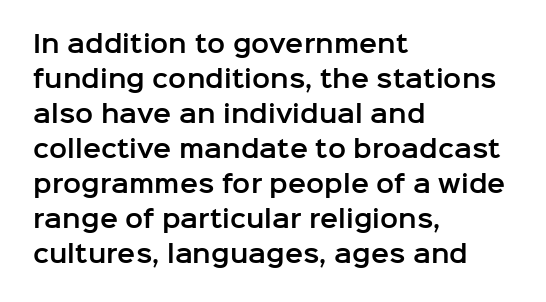
The image shows 24 px text type, upright; set left-aligned, normal line spacing (1.46x), normal letter spacing, not underlined.
